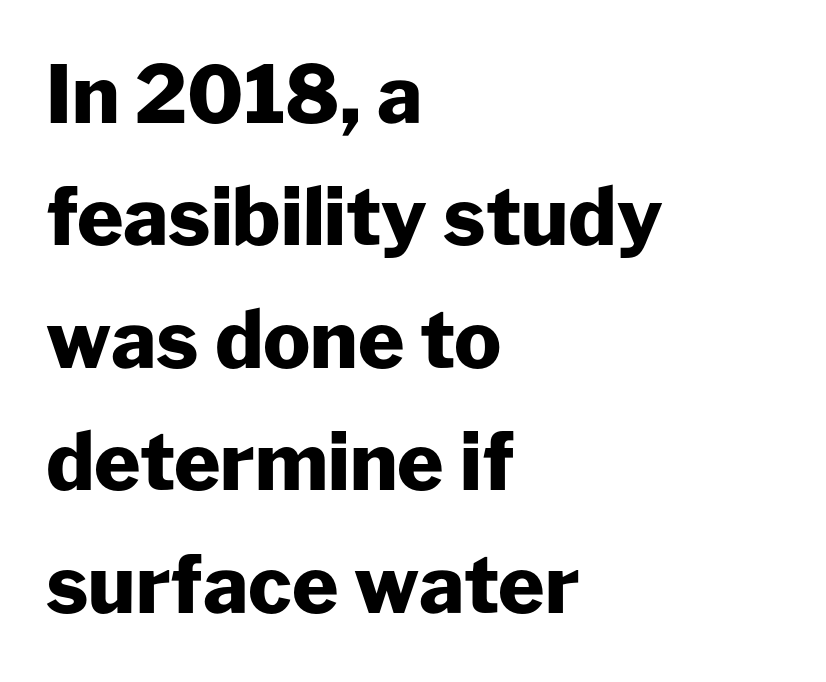
The image shows 79 px heavy sans-serif type, upright; set left-aligned, normal line spacing (1.55x), normal letter spacing, not underlined; low stroke contrast and a medium x-height.
